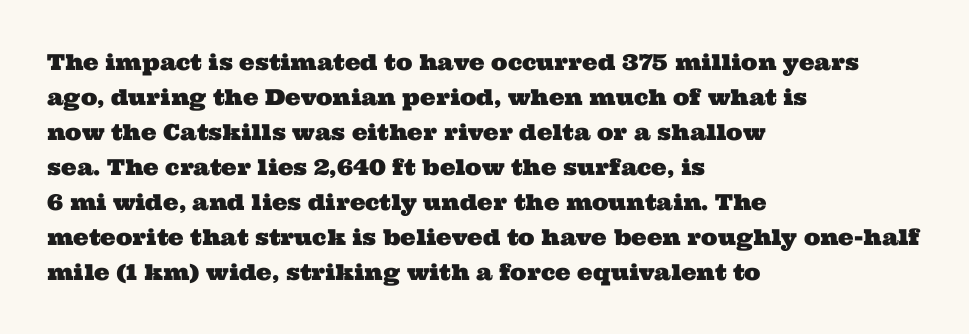
The image shows 22 px text type; set left-aligned, normal line spacing (1.59x), normal letter spacing, not underlined.
